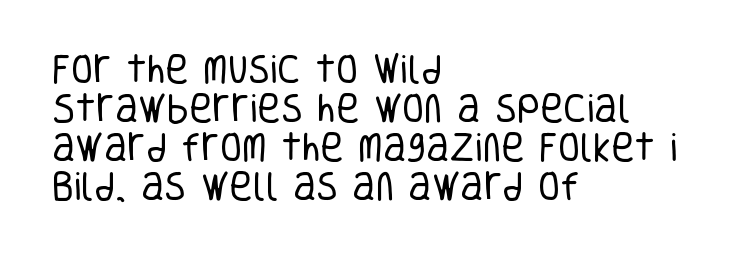
Classification — sans serif. Posture: straight, roman, zero tilt. Think of a printed novel: that variable character pitch is what you see here. A clean baseline with only descenders dipping below it. The passage is arranged the way most books set body copy — flush left.
